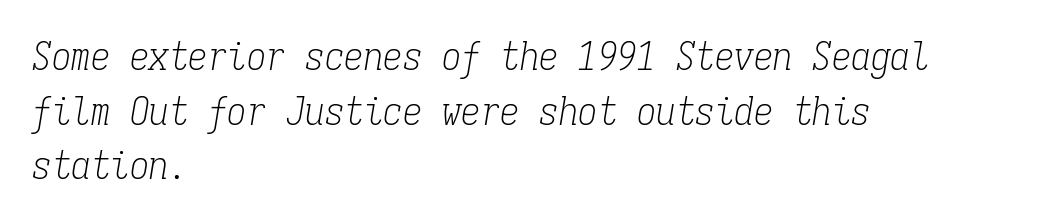
The image shows 39 px light, condensed serif type, italic (leaning right), monospaced; set left-aligned, normal line spacing (1.4x), normal letter spacing, not underlined; low stroke contrast and a medium x-height.
